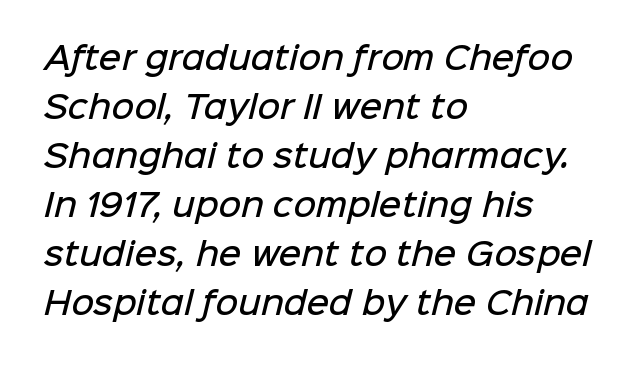
Q: Is the text bold? A: Semi-bold.
Q: Is the typeface a serif or a sans-serif typeface? A: Sans-serif.
Q: Is the text underlined? A: No.
Q: How is the paragraph aligned? A: Left-aligned.
Q: Is the spacing between letters normal or unusually wide? A: Normal.
Q: Is the spacing between lines tight, normal or loose? A: Normal.
Q: Width (condensed, normal, or wide)? A: Normal.
Q: Stroke contrast? A: Low.
Q: x-height? A: Medium.
Q: Monospaced? A: No.
